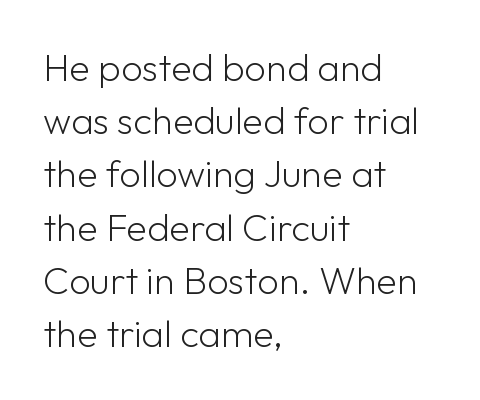
If you measured baseline to baseline, you'd find a middling distance. Is the block centered? No — it sits flush against the left margin. This rendering employs a face without finishing strokes, i.e., a sans-serif. The tracking reads as untouched default to a designer's eye. Has an underline been added? It has not. The rendering uses natural spacing where letterforms have individual widths.
